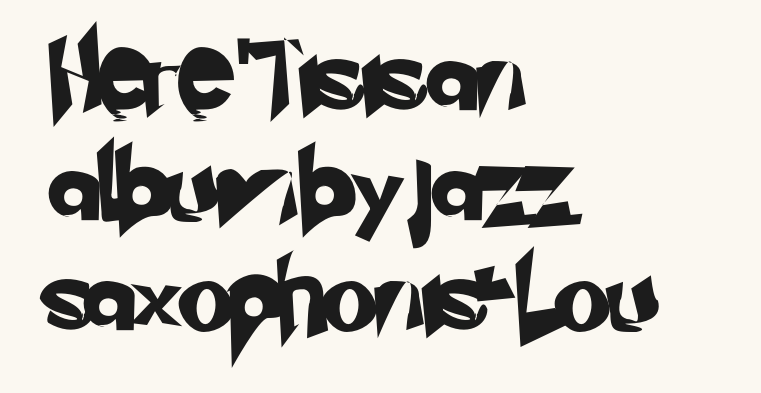
Q: Is the typeface a serif or a sans-serif typeface? A: Sans-serif.
Q: Is the text underlined? A: No.
Q: How is the paragraph aligned? A: Left-aligned.
Q: Is the spacing between letters normal or unusually wide? A: Normal.
Q: Is the spacing between lines tight, normal or loose? A: Normal.
Q: Width (condensed, normal, or wide)? A: Normal.
Q: Stroke contrast? A: Low.
Q: x-height? A: Small.
Q: Monospaced? A: No.
